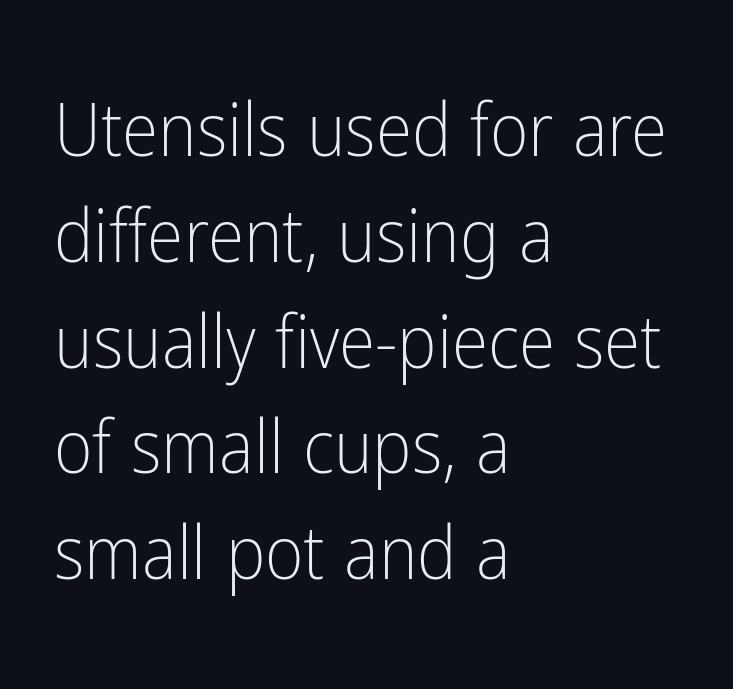
The image shows 74 px light, condensed sans-serif type, upright; set left-aligned, normal line spacing (1.43x), normal letter spacing, not underlined; low stroke contrast and a medium x-height.
